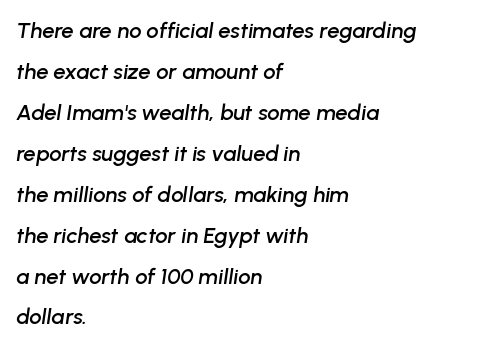
Q: Is the text italic (slanted)? A: Yes, it leans right by about 8 degrees.
Q: Is the text underlined? A: No.
Q: How is the paragraph aligned? A: Left-aligned.
Q: Is the spacing between letters normal or unusually wide? A: Normal.
